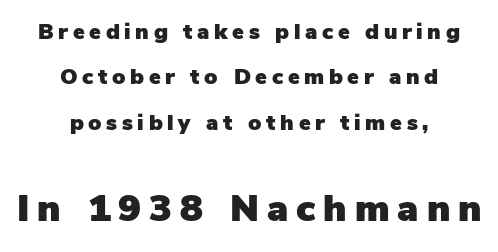
Q: Is the text italic (slanted)? A: No, it is upright.
Q: Is the typeface a serif or a sans-serif typeface? A: Sans-serif.
Q: Is the text underlined? A: No.
Q: How is the paragraph aligned? A: Centered.
Q: Is the spacing between letters normal or unusually wide? A: Unusually wide.
Q: Is the spacing between lines tight, normal or loose? A: Loose.
Q: Which block of text is set in a larger size, the first (top) or the second (bottom)? A: The second (bottom) one.
Q: Width (condensed, normal, or wide)? A: Normal.
Q: Stroke contrast? A: Low.
Q: x-height? A: Medium.
Q: Monospaced? A: No.
